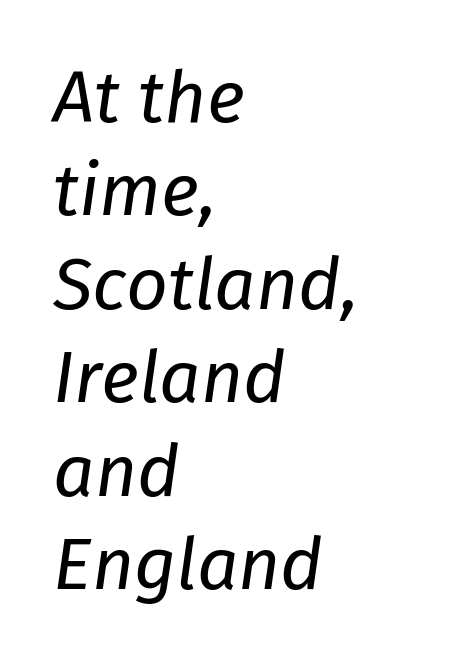
The image shows 73 px regular-weight type, italic (leaning right); set left-aligned, normal line spacing (1.28x), normal letter spacing, not underlined; low stroke contrast and a medium x-height.
